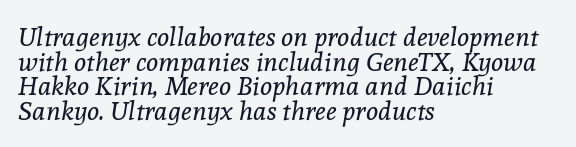
The image shows 26 px text type, italic (leaning right); set left-aligned, tight line spacing (0.95x), normal letter spacing, not underlined.
